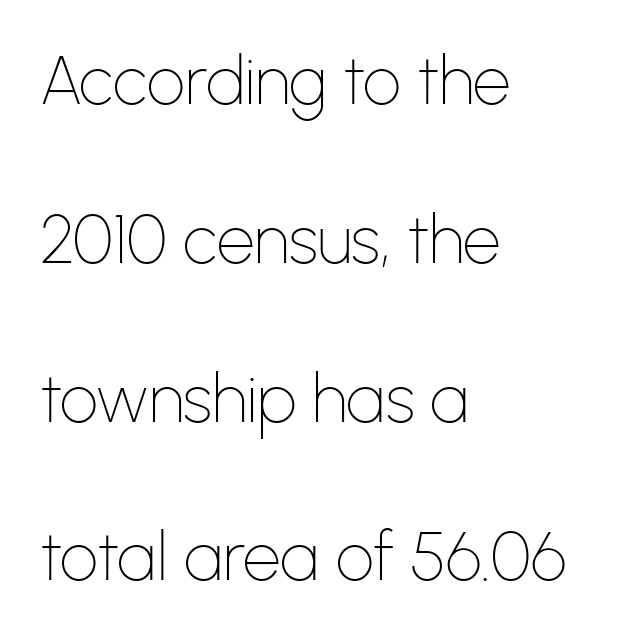
{"serif": "no", "italic": "no", "bold": "no", "weight": "thin", "width": "normal", "stroke_contrast": "low", "x_height": "medium", "monospaced": "no", "underline": "no", "align": "left", "line_spacing": "loose", "line_spacing_ratio": 2.37, "letter_spacing": "normal", "letter_spacing_em": 0.0, "glyph_px": 67}
